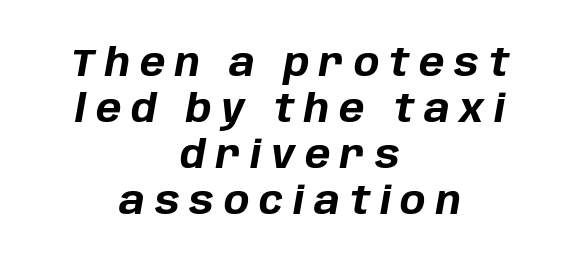
Q: Is the text bold? A: Yes.
Q: Is the text italic (slanted)? A: Yes, it leans right by about 10 degrees.
Q: Is the text underlined? A: No.
Q: How is the paragraph aligned? A: Centered.
Q: Is the spacing between letters normal or unusually wide? A: Unusually wide.
Q: Width (condensed, normal, or wide)? A: Normal.
Q: Stroke contrast? A: Low.
Q: x-height? A: Large.
Q: Monospaced? A: No.
